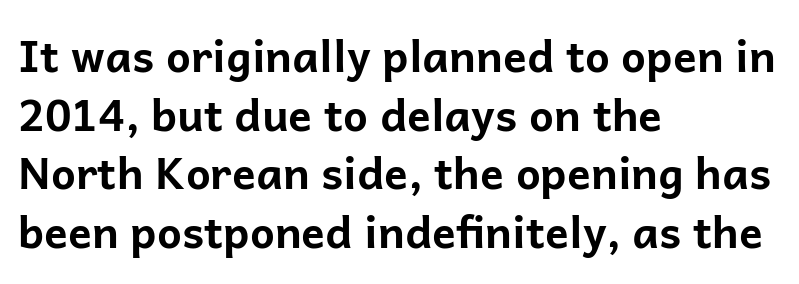
Q: Is the text bold? A: Yes.
Q: Is the text italic (slanted)? A: No, it is upright.
Q: Is the typeface a serif or a sans-serif typeface? A: Sans-serif.
Q: Is the text underlined? A: No.
Q: How is the paragraph aligned? A: Left-aligned.
Q: Is the spacing between letters normal or unusually wide? A: Normal.
Q: Is the spacing between lines tight, normal or loose? A: Normal.
Q: Width (condensed, normal, or wide)? A: Normal.
Q: Stroke contrast? A: Low.
Q: x-height? A: Medium.
Q: Monospaced? A: No.
